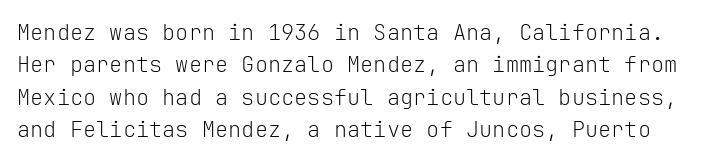
{"italic": "no", "bold": "no", "underline": "no", "line_spacing": "normal", "line_spacing_ratio": 1.47, "letter_spacing": "normal", "letter_spacing_em": 0.0, "glyph_px": 22}
